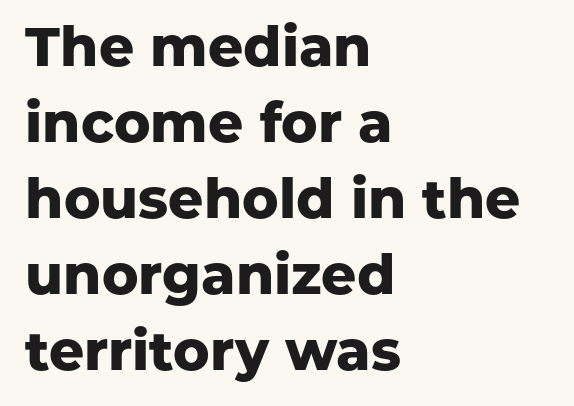
Summary of vertical rhythm: regular, with standard interline spacing. A roman cut, with each character standing at attention. Nobody drew a line under any word here. Think of a printed novel: that variable character pitch is what you see here. Serif or sans? Sans — the stroke terminals are bare.
